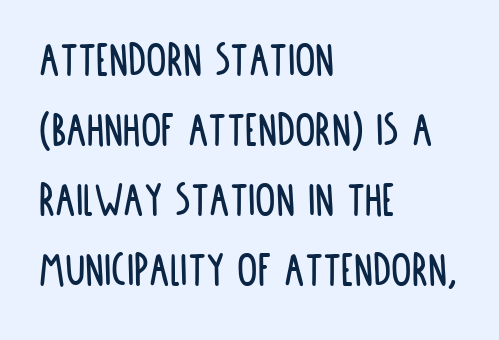
{"serif": "no", "italic": "no", "width": "condensed", "stroke_contrast": "low", "x_height": "large", "monospaced": "no", "underline": "no", "align": "left", "line_spacing": "normal", "line_spacing_ratio": 1.37, "letter_spacing": "normal", "letter_spacing_em": 0.0, "glyph_px": 51}
